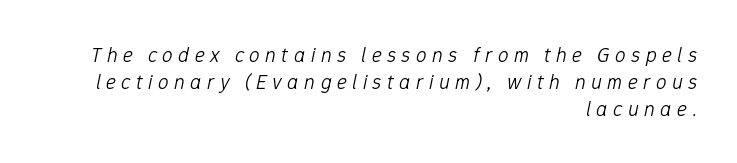
The image shows 21 px text type, italic (leaning right); set right-aligned, normal line spacing (1.28x), unusually wide letter spacing (+0.26 em), not underlined.
